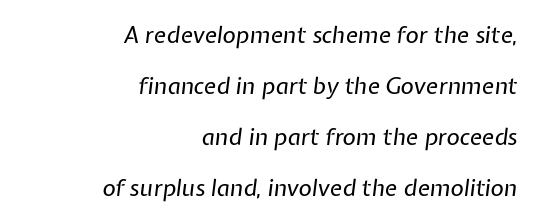
This rendering leaves character spacing at its baseline value. Line ends are locked; line starts wander. Unbolded letterforms with no extra heft. Compared with ordinary roman type, these characters are visibly tilted. Lines of text with bare space underneath. Interline gaps are noticeably wide in this sample.
